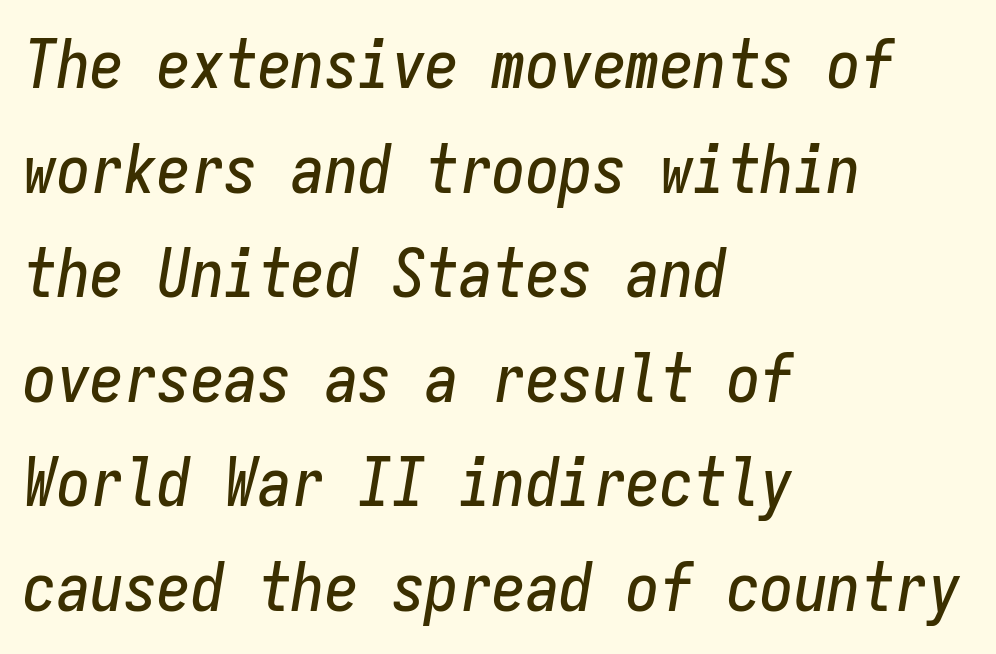
The image shows 67 px condensed type, italic (leaning right), monospaced; set left-aligned, normal line spacing (1.56x), normal letter spacing, not underlined; low stroke contrast and a medium x-height.
